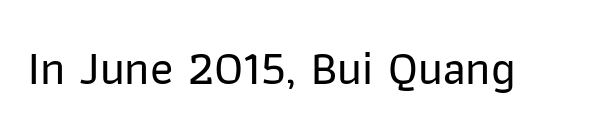
The image shows 48 px sans-serif type, upright; set normal letter spacing, not underlined; low stroke contrast and a medium x-height.
